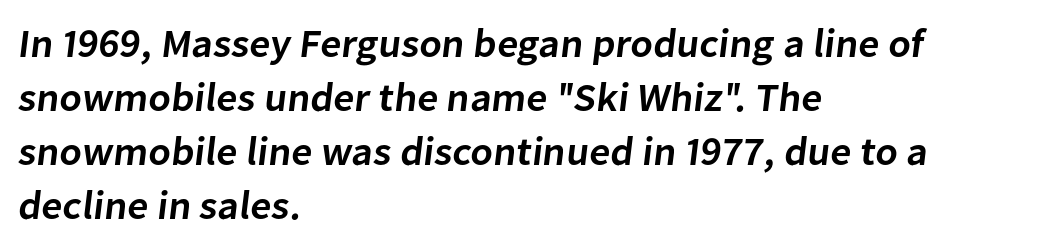
Q: Is the text bold? A: Semi-bold.
Q: Is the typeface a serif or a sans-serif typeface? A: Sans-serif.
Q: Is the text underlined? A: No.
Q: How is the paragraph aligned? A: Left-aligned.
Q: Is the spacing between letters normal or unusually wide? A: Normal.
Q: Is the spacing between lines tight, normal or loose? A: Normal.
Q: Width (condensed, normal, or wide)? A: Normal.
Q: Stroke contrast? A: Low.
Q: x-height? A: Medium.
Q: Monospaced? A: No.
